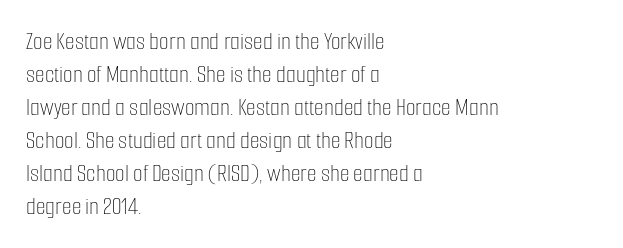
Q: Is the text bold? A: No.
Q: Is the text italic (slanted)? A: No, it is upright.
Q: Is the text underlined? A: No.
Q: How is the paragraph aligned? A: Left-aligned.
Q: Is the spacing between letters normal or unusually wide? A: Normal.
Q: Is the spacing between lines tight, normal or loose? A: Normal.
